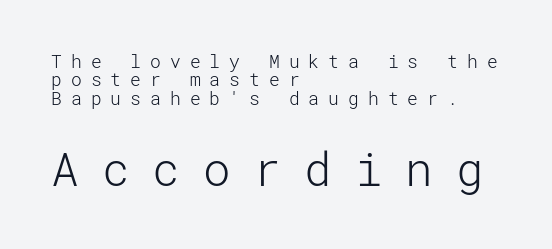
Q: Is the text bold? A: No.
Q: Is the text italic (slanted)? A: No, it is upright.
Q: Is the typeface a serif or a sans-serif typeface? A: Sans-serif.
Q: Is the text underlined? A: No.
Q: How is the paragraph aligned? A: Left-aligned.
Q: Is the spacing between letters normal or unusually wide? A: Unusually wide.
Q: Is the spacing between lines tight, normal or loose? A: Tight.
Q: Which block of text is set in a larger size, the first (top) or the second (bottom)? A: The second (bottom) one.
Q: Width (condensed, normal, or wide)? A: Normal.
Q: Stroke contrast? A: Low.
Q: x-height? A: Medium.
